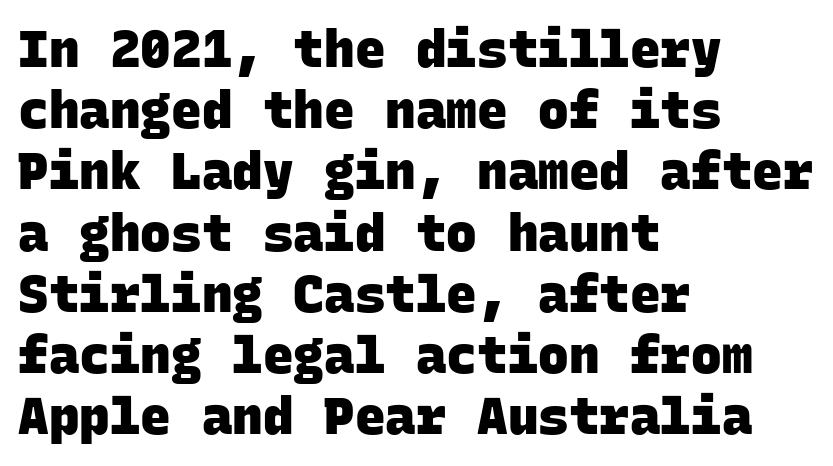
The image shows 51 px heavy sans-serif type, monospaced; set left-aligned, line spacing 1.2x, normal letter spacing, not underlined; low stroke contrast and a large x-height.
